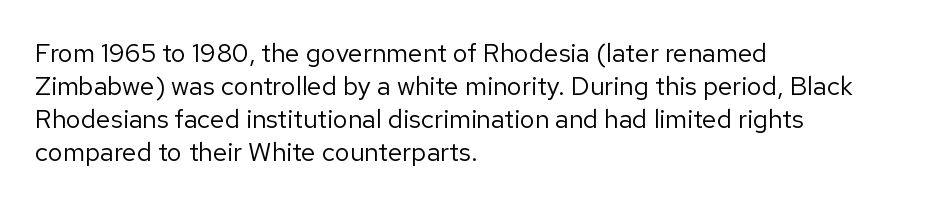
When letters stand straight like this, we call the style roman or upright. These lines sit exactly where default settings would place them. Students, note that the glyphs here touch the page at normal intervals. The passage shown is not bold in any degree. In CSS terms this would be text-align: left. Underlining? Definitely not there.
